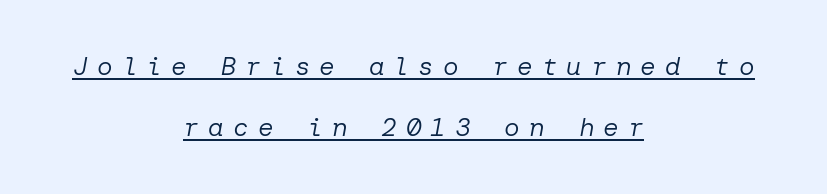
Q: Is the text bold? A: No.
Q: Is the text italic (slanted)? A: Yes, it leans right by about 10 degrees.
Q: Is the text underlined? A: Yes.
Q: How is the paragraph aligned? A: Centered.
Q: Is the spacing between letters normal or unusually wide? A: Unusually wide.
Q: Is the spacing between lines tight, normal or loose? A: Loose.
